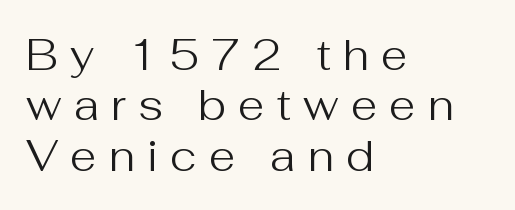
Does the type have serifs? No, each stem ends abruptly. The type is letterspaced generously, with wide tracking. The string is rendered with underlining switched off. A classic flush-left, rag-right setting is used for this passage. The weight tops out at a normal text grade.
